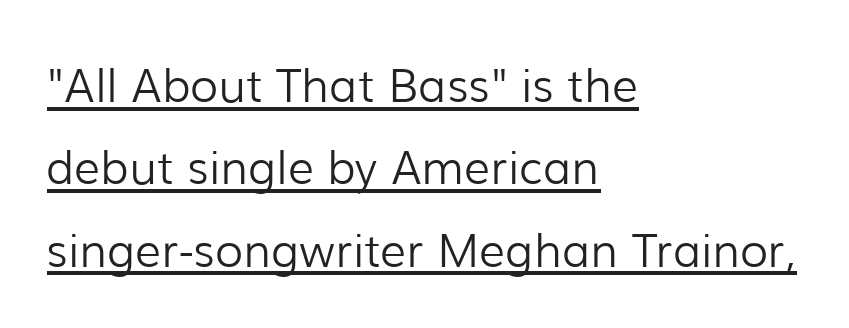
{"serif": "no", "italic": "no", "bold": "no", "weight": "light", "width": "normal", "stroke_contrast": "low", "x_height": "medium", "monospaced": "no", "underline": "yes", "align": "left", "line_spacing_ratio": 1.79, "letter_spacing": "normal", "letter_spacing_em": 0.0, "glyph_px": 46}
